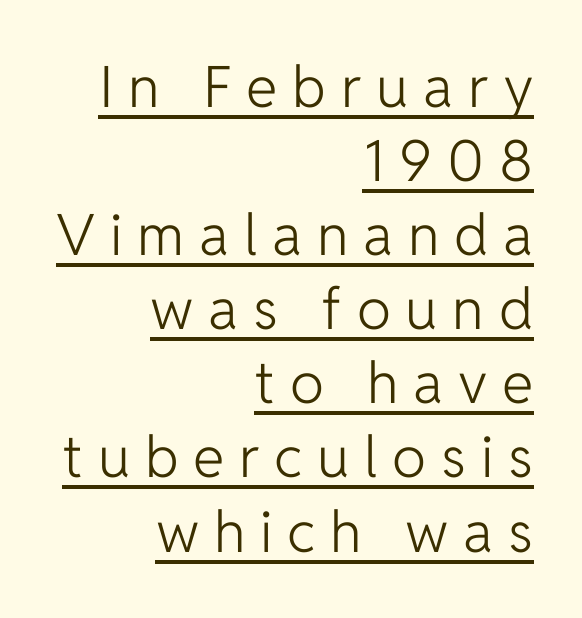
The image shows 57 px light sans-serif type, upright; set right-aligned, normal line spacing (1.3x), unusually wide letter spacing (+0.26 em), underlined; low stroke contrast and a medium x-height.
